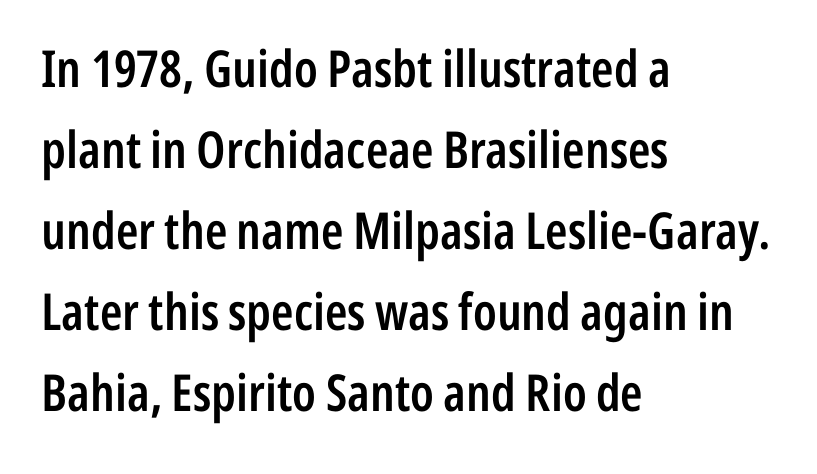
The image shows 51 px semibold, condensed sans-serif type, upright; set left-aligned, normal line spacing (1.59x), normal letter spacing, not underlined; low stroke contrast and a medium x-height.
